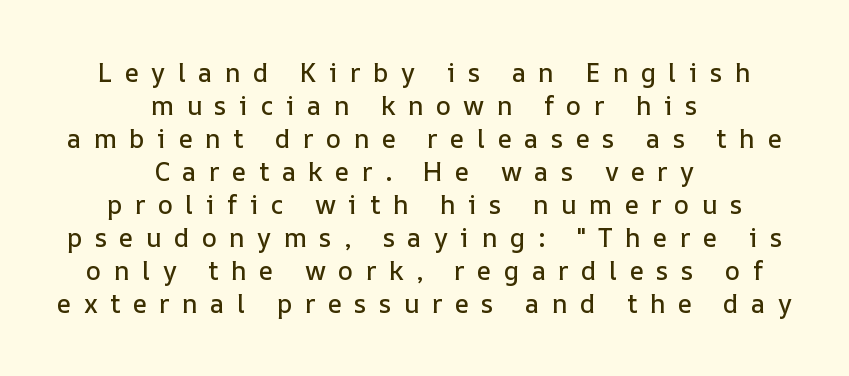
Q: Is the text italic (slanted)? A: No, it is upright.
Q: Is the text underlined? A: No.
Q: How is the paragraph aligned? A: Centered.
Q: Is the spacing between letters normal or unusually wide? A: Unusually wide.
Q: Is the spacing between lines tight, normal or loose? A: Normal.
